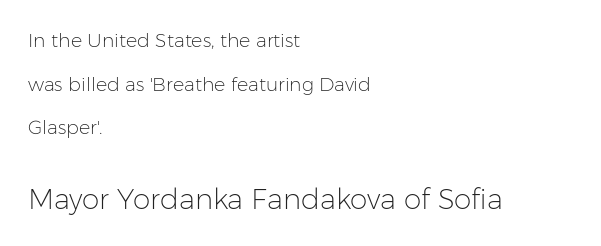
The image shows 28 px light sans-serif type, upright; set left-aligned, loose line spacing (2.3x), normal letter spacing, not underlined; the second (bottom) block is 1.47x larger; low stroke contrast and a medium x-height.
